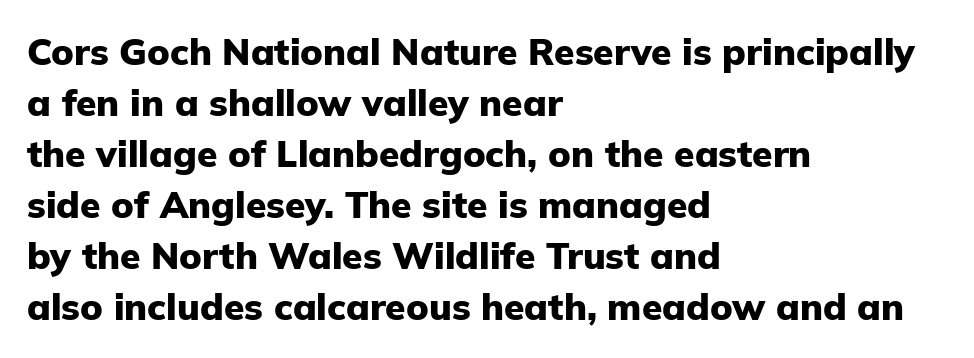
The image shows 37 px heavy sans-serif type, upright; set left-aligned, normal line spacing (1.38x), normal letter spacing, not underlined; low stroke contrast and a medium x-height.
